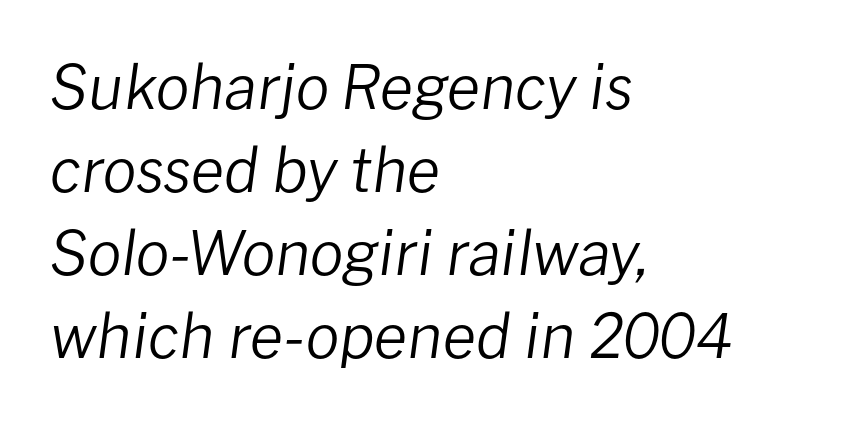
Q: Is the text bold? A: No.
Q: Is the text italic (slanted)? A: Yes, it leans right by about 8 degrees.
Q: Is the text underlined? A: No.
Q: How is the paragraph aligned? A: Left-aligned.
Q: Is the spacing between letters normal or unusually wide? A: Normal.
Q: Is the spacing between lines tight, normal or loose? A: Normal.
Q: Width (condensed, normal, or wide)? A: Normal.
Q: Stroke contrast? A: Low.
Q: x-height? A: Medium.
Q: Monospaced? A: No.
